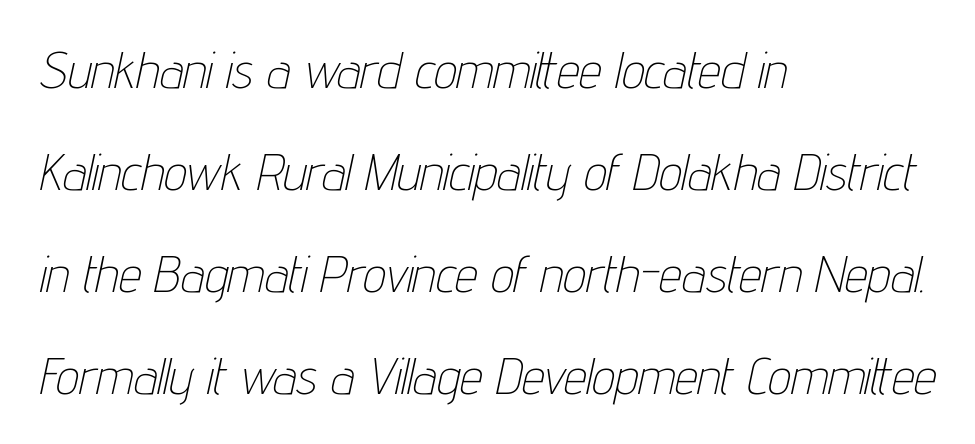
{"italic": "yes", "lean": "right", "slant_degrees": 12, "bold": "no", "weight": "thin", "width": "condensed", "stroke_contrast": "low", "x_height": "medium", "monospaced": "no", "underline": "no", "align": "left", "line_spacing": "loose", "line_spacing_ratio": 2.0, "letter_spacing": "normal", "letter_spacing_em": 0.0, "glyph_px": 51}
